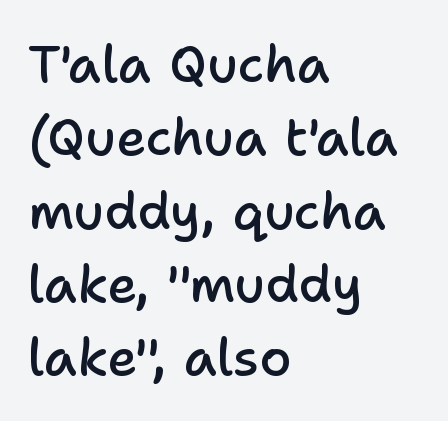
Q: Is the text bold? A: Semi-bold.
Q: Is the text italic (slanted)? A: No, it is upright.
Q: Is the typeface a serif or a sans-serif typeface? A: Sans-serif.
Q: Is the text underlined? A: No.
Q: How is the paragraph aligned? A: Left-aligned.
Q: Is the spacing between letters normal or unusually wide? A: Normal.
Q: Is the spacing between lines tight, normal or loose? A: Normal.
Q: Width (condensed, normal, or wide)? A: Normal.
Q: Stroke contrast? A: Low.
Q: x-height? A: Medium.
Q: Monospaced? A: No.
